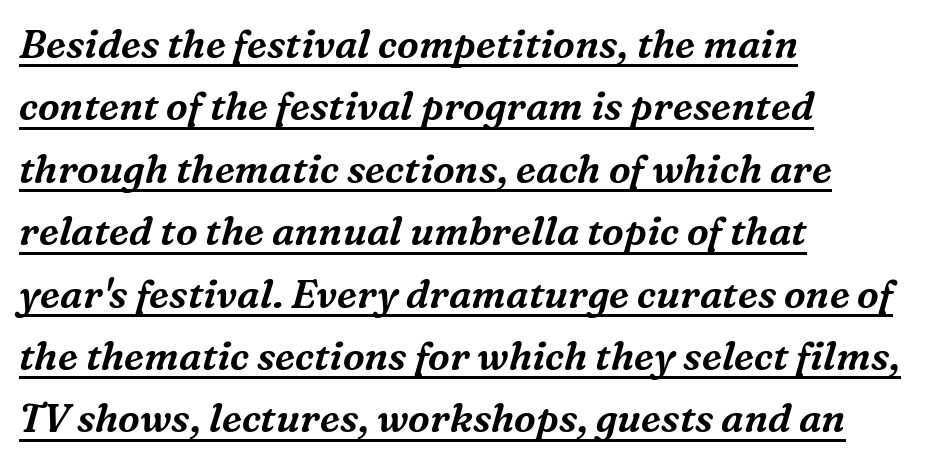
Q: Is the text italic (slanted)? A: Yes, it leans right by about 16 degrees.
Q: Is the typeface a serif or a sans-serif typeface? A: Serif.
Q: Is the text underlined? A: Yes.
Q: How is the paragraph aligned? A: Left-aligned.
Q: Is the spacing between letters normal or unusually wide? A: Normal.
Q: Is the spacing between lines tight, normal or loose? A: Normal.
Q: Width (condensed, normal, or wide)? A: Normal.
Q: Stroke contrast? A: Medium.
Q: x-height? A: Medium.
Q: Monospaced? A: No.
